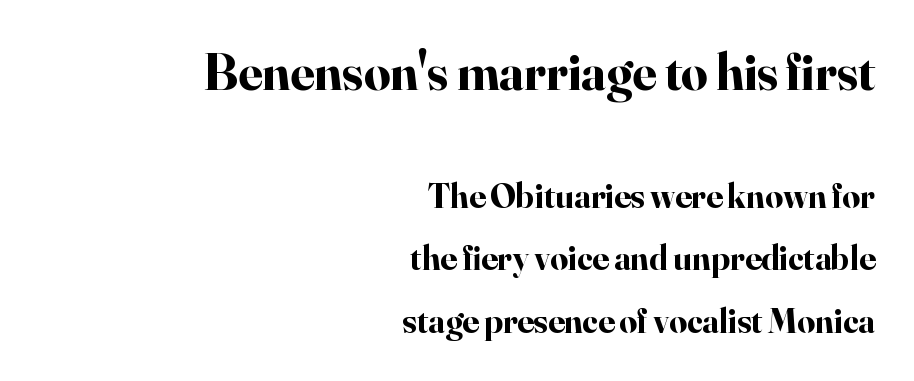
The image shows 52 px bold serif type, upright; set right-aligned, line spacing 1.78x, normal letter spacing, not underlined; the first (top) block is 1.49x larger; high stroke contrast and a small x-height.
